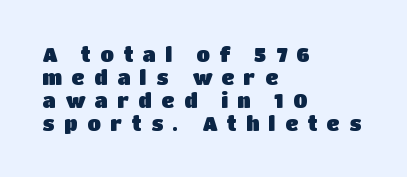
The strip under each line holds only bare page. Leading is clearly below the norm, producing a dense column. In terms of letterspacing, this is a distinctly airy, spread setting. No italicization has been applied; the sample stays upright. Line beginnings align vertically; line endings do not.
